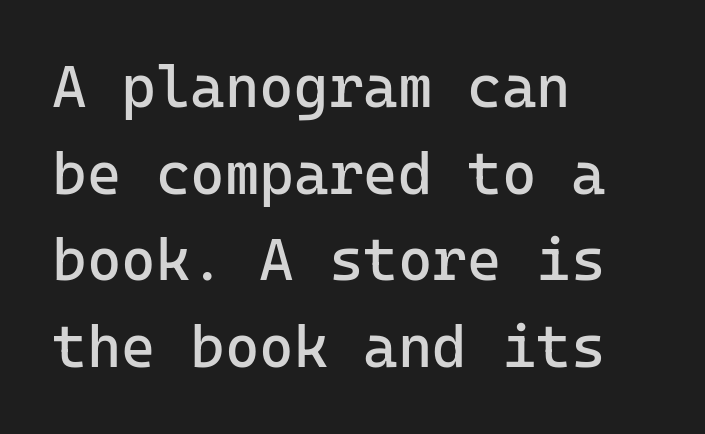
The image shows 59 px regular-weight sans-serif type, upright; set left-aligned, normal line spacing (1.47x), normal letter spacing, not underlined; low stroke contrast and a medium x-height.
